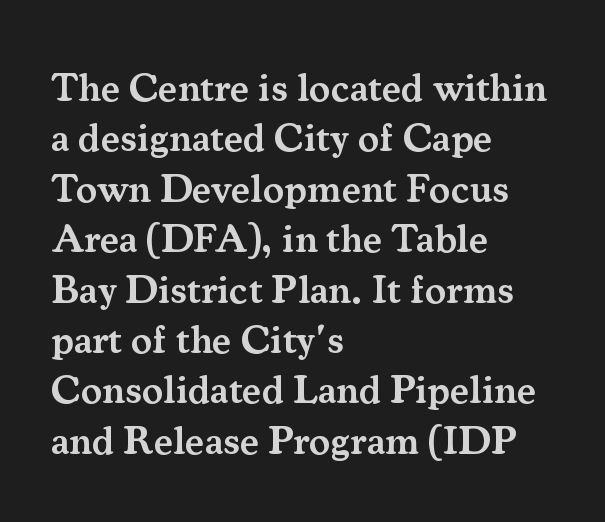
{"serif": "yes", "italic": "no", "bold": "semi", "weight": "semibold", "width": "normal", "stroke_contrast": "medium", "x_height": "small", "monospaced": "no", "underline": "no", "align": "left", "line_spacing": "normal", "line_spacing_ratio": 1.26, "letter_spacing": "normal", "letter_spacing_em": 0.0, "glyph_px": 40}
